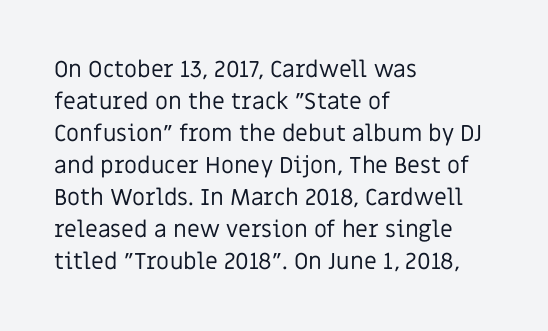
Q: Is the text bold? A: No.
Q: Is the text italic (slanted)? A: No, it is upright.
Q: Is the text underlined? A: No.
Q: How is the paragraph aligned? A: Left-aligned.
Q: Is the spacing between letters normal or unusually wide? A: Normal.
Q: Is the spacing between lines tight, normal or loose? A: Normal.
